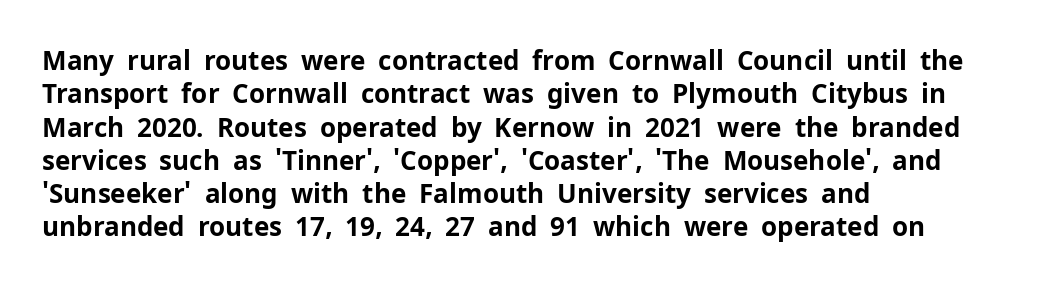
The image shows 26 px bold type, upright; set left-aligned, normal line spacing (1.28x), normal letter spacing, not underlined.
